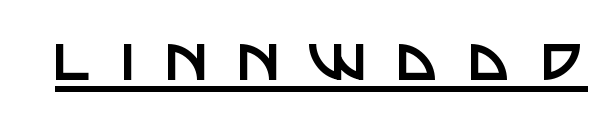
The image shows 74 px regular-weight sans-serif type, upright; set unusually wide letter spacing (+0.39 em), underlined; low stroke contrast and a large x-height.
